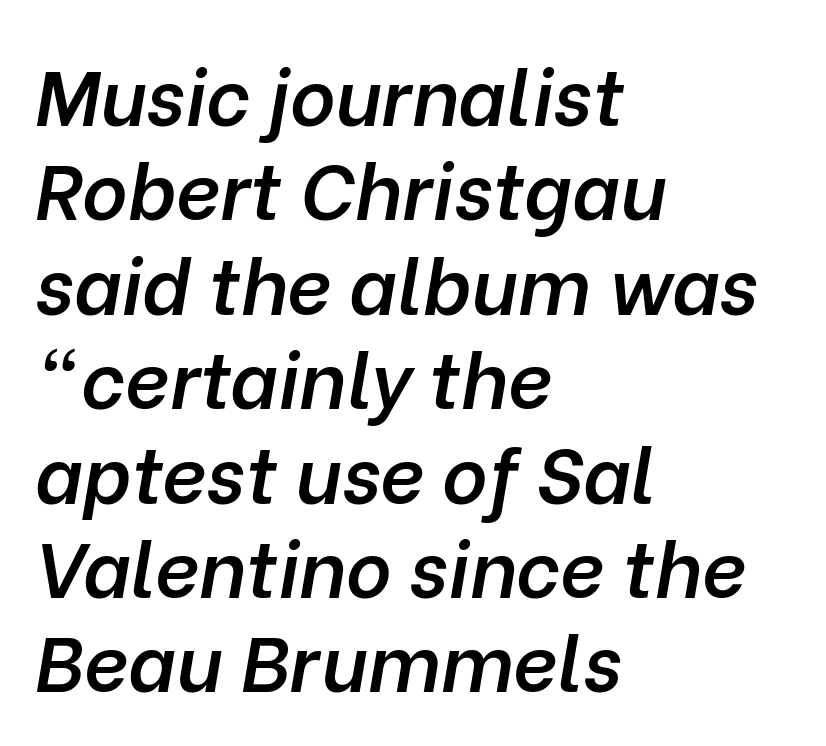
Q: Is the text bold? A: Semi-bold.
Q: Is the text italic (slanted)? A: Yes, it leans right by about 10 degrees.
Q: Is the text underlined? A: No.
Q: How is the paragraph aligned? A: Left-aligned.
Q: Is the spacing between letters normal or unusually wide? A: Normal.
Q: Width (condensed, normal, or wide)? A: Normal.
Q: Stroke contrast? A: Low.
Q: x-height? A: Medium.
Q: Monospaced? A: No.
